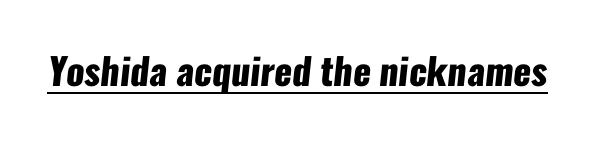
Q: Is the text bold? A: Yes.
Q: Is the typeface a serif or a sans-serif typeface? A: Sans-serif.
Q: Is the text underlined? A: Yes.
Q: Is the spacing between letters normal or unusually wide? A: Normal.
Q: Width (condensed, normal, or wide)? A: Condensed.
Q: Stroke contrast? A: Low.
Q: x-height? A: Medium.
Q: Monospaced? A: No.
